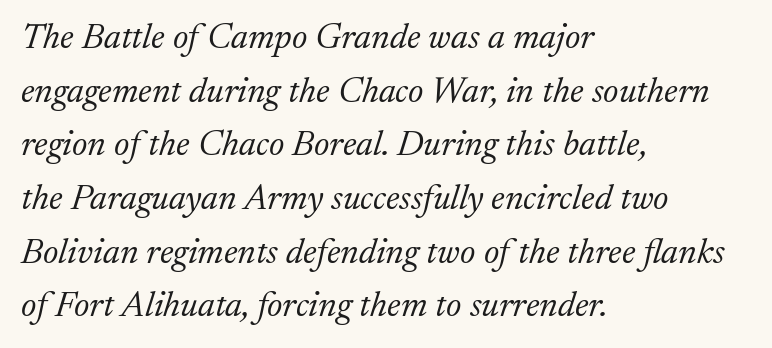
The text block is weighted toward the left margin, trailing off unevenly rightward. The weight would be labelled regular, book, light, or lighter still. The axis of the letterforms is tilted away from vertical. The words here are not underlined. This sample uses plain, unmodified letter spacing.
